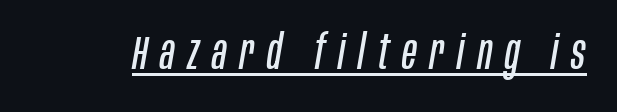
What stands out about the letter spacing? Its width — letters are far apart. This is oblique type, the kind used for emphasis or titles. Is there an underline? Yes — a line sits under the letters. You could not count columns in this text — the font is proportionally spaced. Ink coverage per letter is moderate at most.
